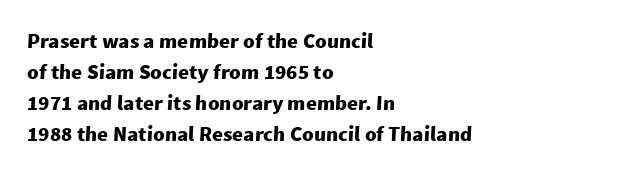
Q: Is the text bold? A: Yes.
Q: Is the text underlined? A: No.
Q: How is the paragraph aligned? A: Left-aligned.
Q: Is the spacing between letters normal or unusually wide? A: Normal.
Q: Is the spacing between lines tight, normal or loose? A: Normal.
